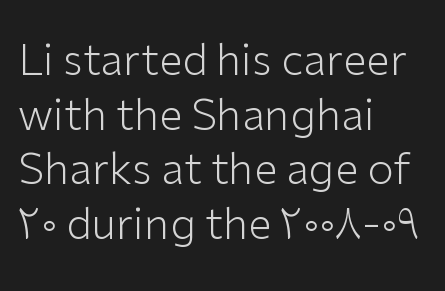
Q: Is the text bold? A: No.
Q: Is the text italic (slanted)? A: No, it is upright.
Q: Is the typeface a serif or a sans-serif typeface? A: Sans-serif.
Q: Is the text underlined? A: No.
Q: How is the paragraph aligned? A: Left-aligned.
Q: Is the spacing between letters normal or unusually wide? A: Normal.
Q: Is the spacing between lines tight, normal or loose? A: Normal.
Q: Width (condensed, normal, or wide)? A: Normal.
Q: Stroke contrast? A: Low.
Q: x-height? A: Medium.
Q: Monospaced? A: No.
